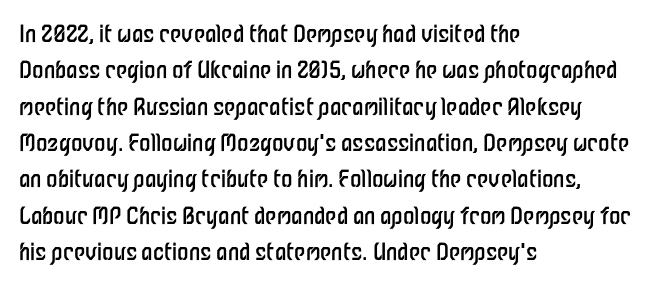
Compared with typical paragraphs, the rows here are spaced about the same. The letterforms sit at book weight or below. Ascenders rise straight up at ninety degrees. The lines are quadded left. Check the space under the baseline: it is left empty. Tracking value appears to be zero — textbook default spacing.
